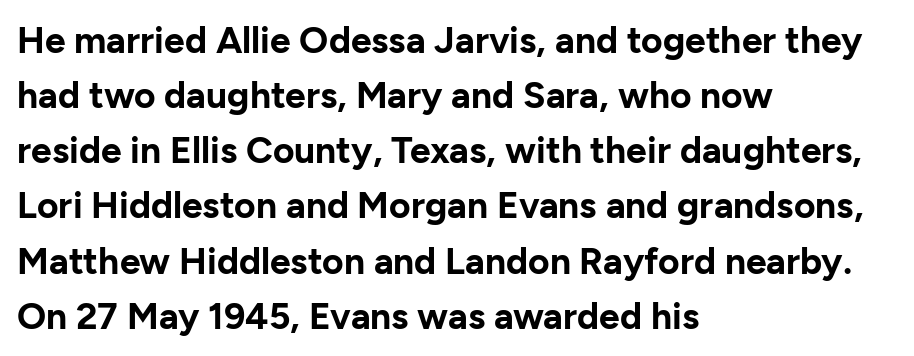
Is this a fixed-width face? No — the glyphs have proportional, varying widths. Plenty of ink on the page — the face is bold. The rendering keeps characters at their native spacing. The passage is arranged the way most books set body copy — flush left. The specimen omits any rule beneath the text block's lines. Notice how the stems are strictly vertical — no italics here.
